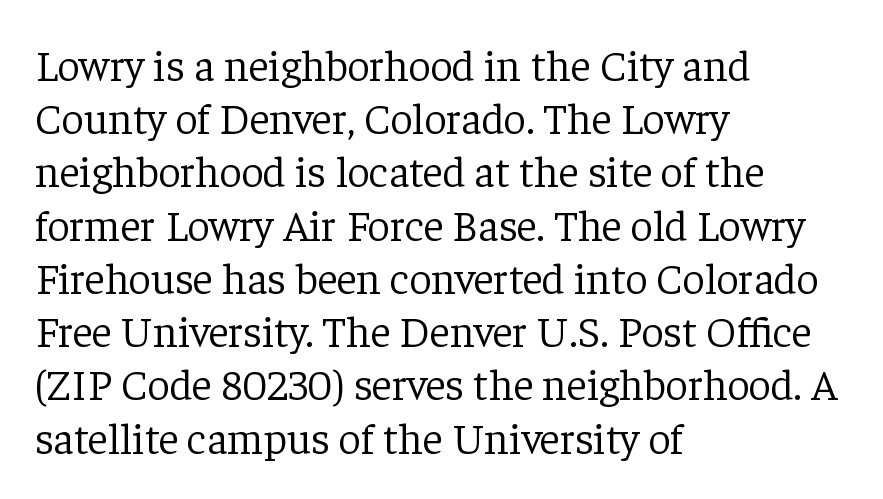
Q: Is the text bold? A: No.
Q: Is the text italic (slanted)? A: No, it is upright.
Q: Is the typeface a serif or a sans-serif typeface? A: Serif.
Q: Is the text underlined? A: No.
Q: How is the paragraph aligned? A: Left-aligned.
Q: Is the spacing between letters normal or unusually wide? A: Normal.
Q: Width (condensed, normal, or wide)? A: Normal.
Q: Stroke contrast? A: Low.
Q: x-height? A: Medium.
Q: Monospaced? A: No.
